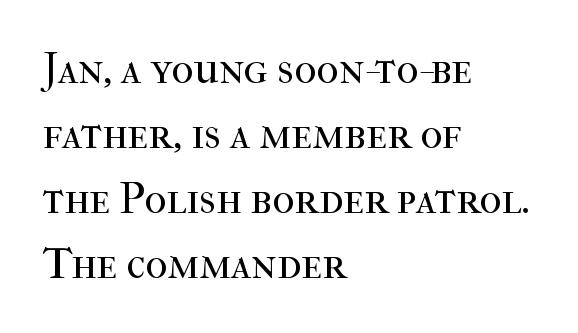
Stroke mass is kept to a normal reading level or below. The passage shown is typeset with a serif family. Line starts are locked; line ends wander. Note the varied advance widths — an 'i' is clearly narrower than an 'm'.
